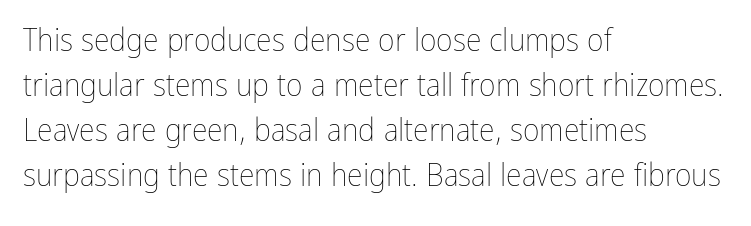
Horizontal alignment here is leftward, the default for most running prose. A clean baseline with only descenders dipping below it. The cut favours lightness, reaching ordinary text weight at its darkest. Upright lettering throughout.
